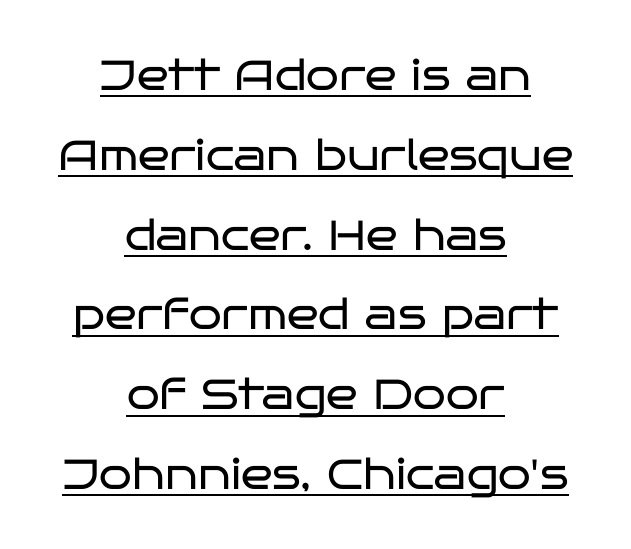
The image shows 42 px regular-weight, wide sans-serif type, upright; set centered, loose line spacing (1.9x), normal letter spacing, underlined; low stroke contrast and a large x-height.
